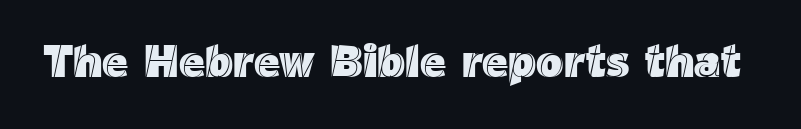
Q: Is the text italic (slanted)? A: No, it is upright.
Q: Is the text underlined? A: No.
Q: Is the spacing between letters normal or unusually wide? A: Normal.
Q: Width (condensed, normal, or wide)? A: Normal.
Q: x-height? A: Medium.
Q: Monospaced? A: No.
